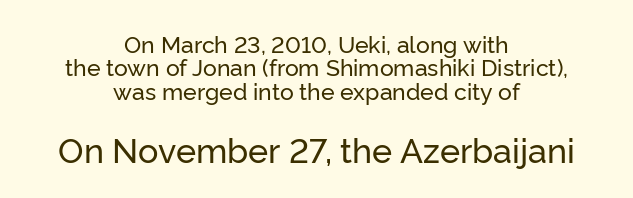
Q: Is the text italic (slanted)? A: No, it is upright.
Q: Is the typeface a serif or a sans-serif typeface? A: Sans-serif.
Q: Is the text underlined? A: No.
Q: How is the paragraph aligned? A: Centered.
Q: Is the spacing between letters normal or unusually wide? A: Normal.
Q: Is the spacing between lines tight, normal or loose? A: Tight.
Q: Which block of text is set in a larger size, the first (top) or the second (bottom)? A: The second (bottom) one.
Q: Width (condensed, normal, or wide)? A: Normal.
Q: Stroke contrast? A: Low.
Q: x-height? A: Medium.
Q: Monospaced? A: No.
